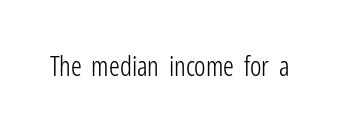
Q: Is the text bold? A: No.
Q: Is the text italic (slanted)? A: No, it is upright.
Q: Is the text underlined? A: No.
Q: Is the spacing between letters normal or unusually wide? A: Normal.
